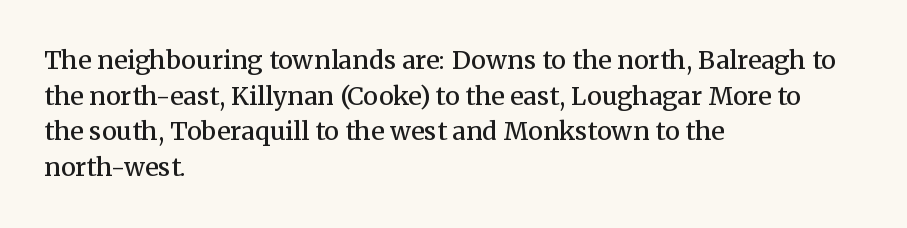
The image shows 25 px text type, upright; set left-aligned, normal line spacing (1.43x), normal letter spacing, not underlined.
